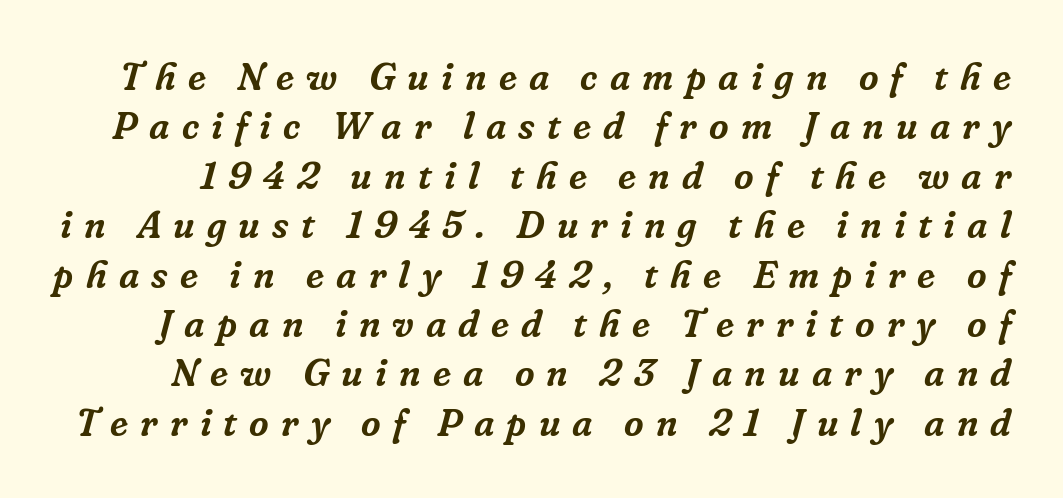
{"serif": "yes", "italic": "yes", "lean": "right", "slant_degrees": 16, "width": "normal", "stroke_contrast": "low", "x_height": "medium", "monospaced": "no", "underline": "no", "line_spacing": "normal", "line_spacing_ratio": 1.3, "letter_spacing": "wide", "letter_spacing_em": 0.32, "glyph_px": 38}
